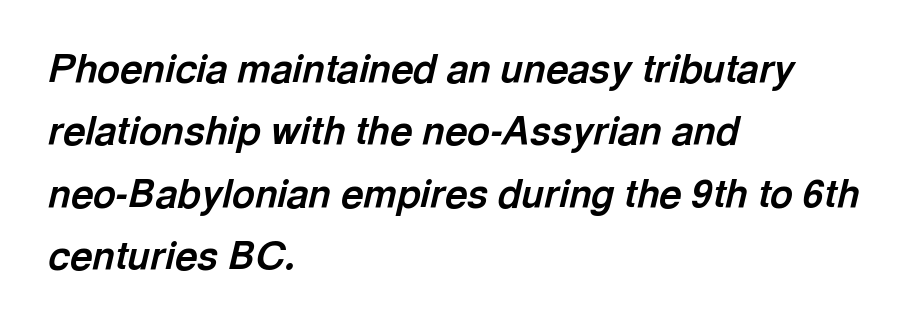
Its strokes are broad and dark, the hallmark of bold type. The strip under each line holds only bare page. Varying glyph widths throughout — classic text-font behaviour. Observe the ordinary spacing: letters are neighbours, not strangers.
